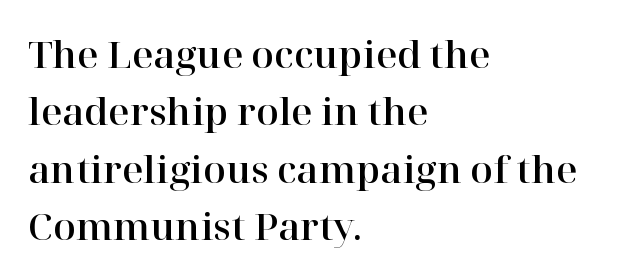
All the whitespace from short lines collects on the right. The horizontal fit of the characters is conventional and even. Words float on clear page, feet unadorned. The type sits square on the baseline with zero lean. The letters advance in unequal steps, a hallmark of proportional type. Evenly set lines give the paragraph a standard silhouette.
